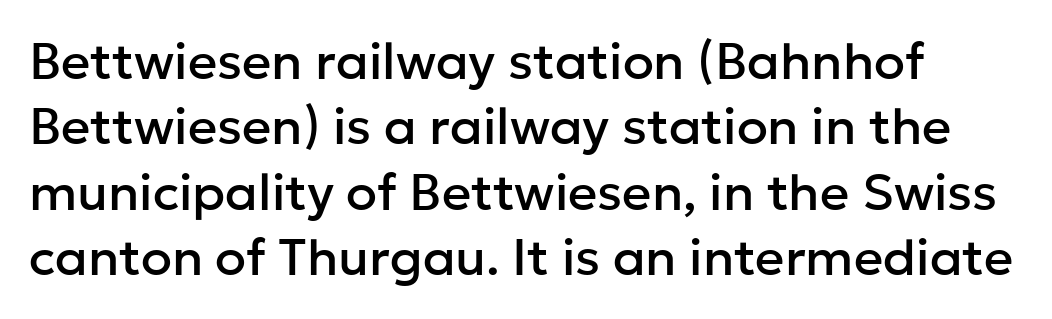
{"serif": "no", "italic": "no", "width": "normal", "stroke_contrast": "low", "x_height": "medium", "monospaced": "no", "underline": "no", "line_spacing": "normal", "line_spacing_ratio": 1.28, "letter_spacing": "normal", "letter_spacing_em": 0.0, "glyph_px": 51}
